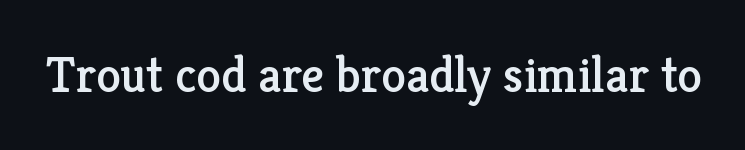
The image shows 50 px serif type, upright; set normal letter spacing, not underlined; low stroke contrast and a medium x-height.
